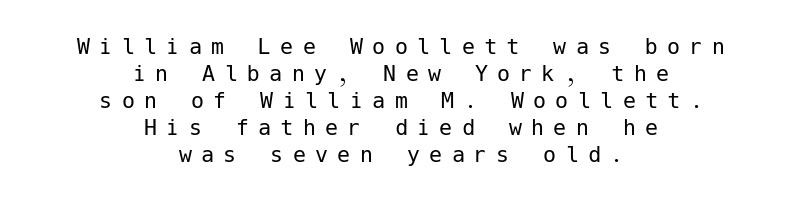
{"italic": "no", "bold": "no", "underline": "no", "align": "center", "line_spacing": "tight", "line_spacing_ratio": 1.04, "letter_spacing": "wide", "letter_spacing_em": 0.36, "glyph_px": 26}
